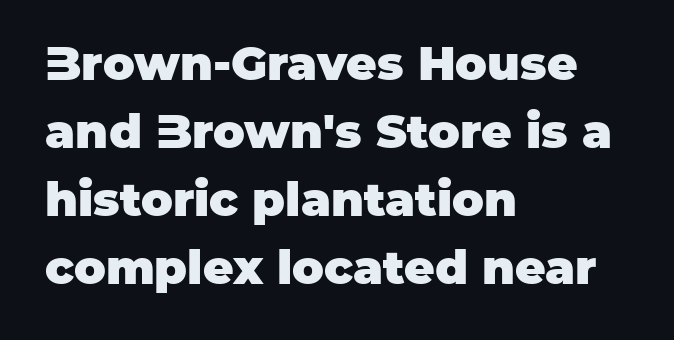
{"serif": "no", "italic": "no", "bold": "yes", "weight": "heavy", "width": "normal", "stroke_contrast": "low", "x_height": "large", "monospaced": "no", "underline": "no", "align": "left", "line_spacing": "normal", "line_spacing_ratio": 1.45, "letter_spacing": "normal", "letter_spacing_em": 0.0, "glyph_px": 47}
